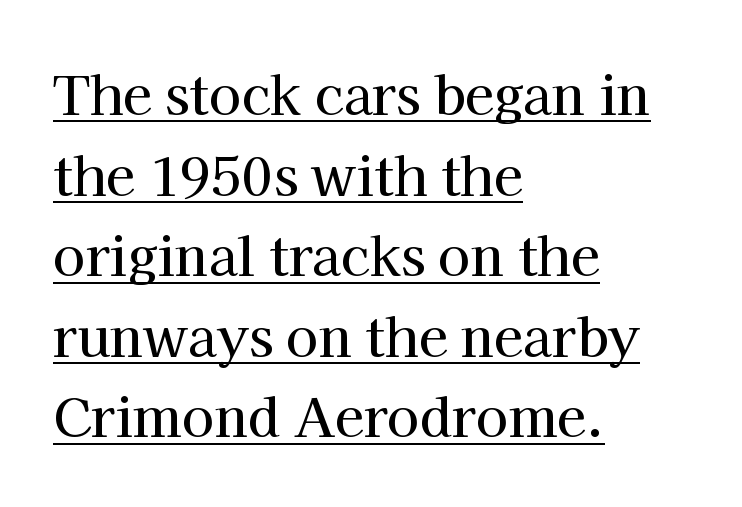
In terms of leading, this rendering sits right in the middle. Each letter keeps its own natural width here, so spacing adapts to shape. Each letter's strokes conclude with small projecting serifs. Ascenders rise straight up at ninety degrees. The letterforms sit shoulder to shoulder at normal distance. The specimen includes a rule beneath the text block's lines.
